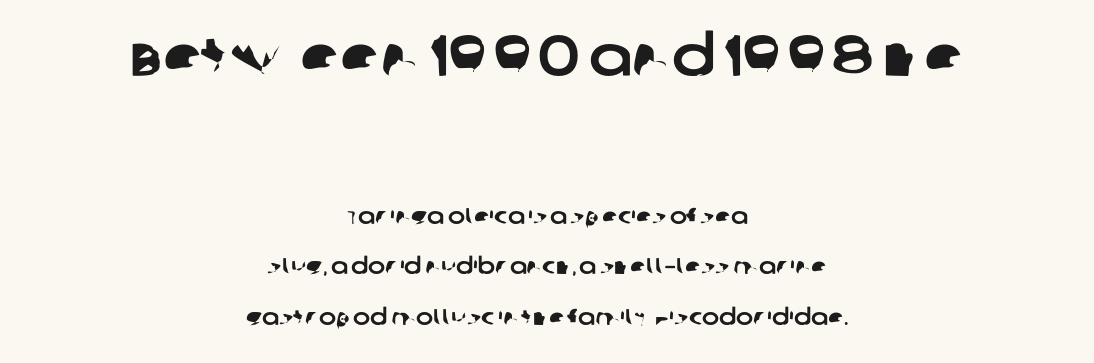
{"serif": "no", "width": "normal", "stroke_contrast": "low", "x_height": "large", "monospaced": "no", "underline": "no", "align": "center", "line_spacing": "loose", "line_spacing_ratio": 2.21, "letter_spacing": "normal", "letter_spacing_em": 0.0, "larger_block": "first", "size_ratio": 2.52, "glyph_px": 58}
